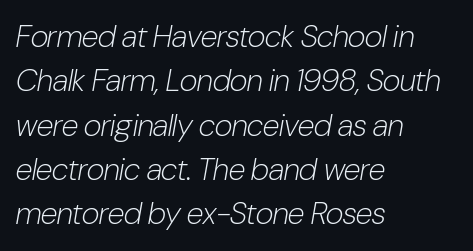
Q: Is the text bold? A: No.
Q: Is the text italic (slanted)? A: Yes, it leans right by about 10 degrees.
Q: Is the text underlined? A: No.
Q: How is the paragraph aligned? A: Left-aligned.
Q: Is the spacing between letters normal or unusually wide? A: Normal.
Q: Is the spacing between lines tight, normal or loose? A: Normal.
Q: Width (condensed, normal, or wide)? A: Condensed.
Q: Stroke contrast? A: Low.
Q: x-height? A: Medium.
Q: Monospaced? A: No.
